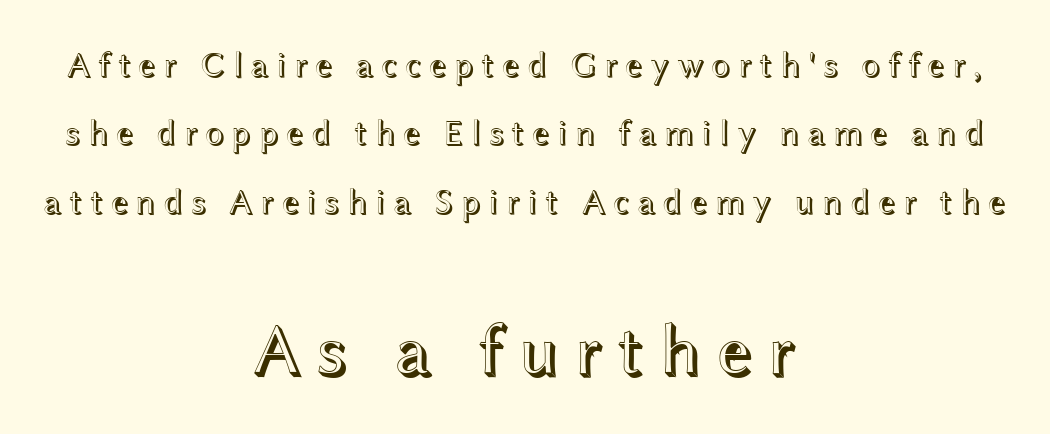
{"italic": "no", "width": "wide", "x_height": "medium", "monospaced": "no", "underline": "no", "align": "center", "line_spacing": "loose", "line_spacing_ratio": 1.9, "larger_block": "second", "size_ratio": 2.03, "glyph_px": 73}
